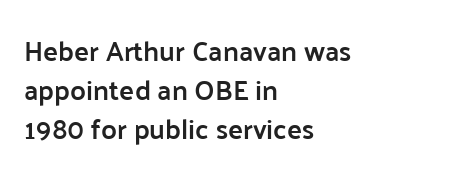
{"serif": "no", "italic": "no", "bold": "semi", "weight": "semibold", "width": "normal", "stroke_contrast": "low", "x_height": "medium", "monospaced": "no", "underline": "no", "align": "left", "line_spacing": "normal", "line_spacing_ratio": 1.4, "letter_spacing": "normal", "letter_spacing_em": 0.0, "glyph_px": 28}
